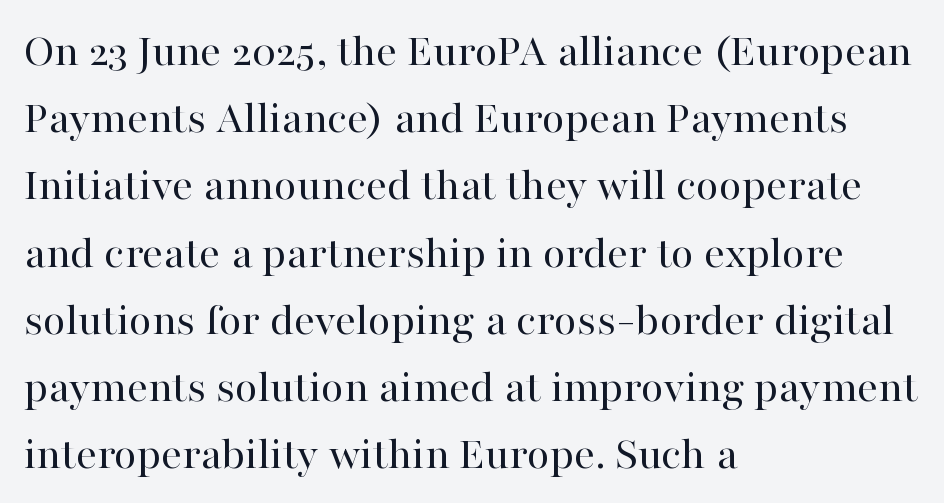
{"serif": "yes", "italic": "no", "bold": "no", "weight": "regular", "width": "normal", "stroke_contrast": "high", "x_height": "medium", "monospaced": "no", "underline": "no", "align": "left", "line_spacing": "normal", "line_spacing_ratio": 1.43, "letter_spacing": "normal", "letter_spacing_em": 0.0, "glyph_px": 47}
